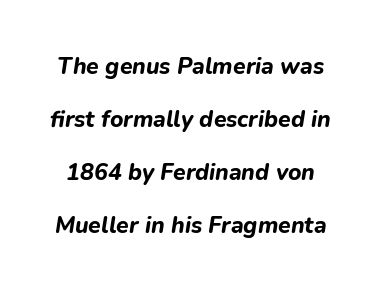
The image shows 23 px bold type, italic (leaning right); set loose line spacing (2.31x), normal letter spacing, not underlined.
